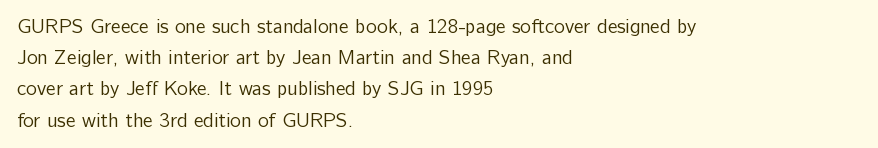
The image shows 20 px text type, upright; set left-aligned, normal line spacing (1.56x), normal letter spacing, not underlined.
